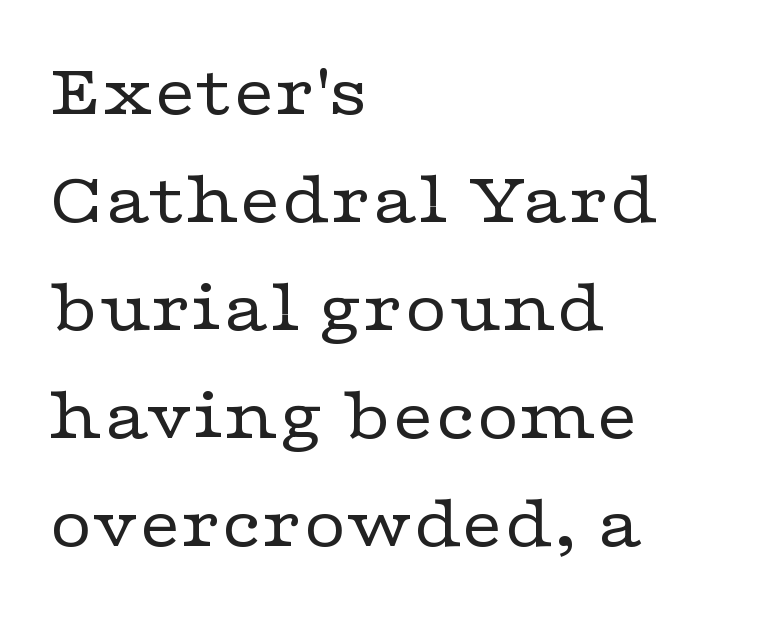
The image shows 74 px regular-weight, wide serif type, upright; set left-aligned, normal line spacing (1.46x), normal letter spacing, not underlined; low stroke contrast and a medium x-height.
